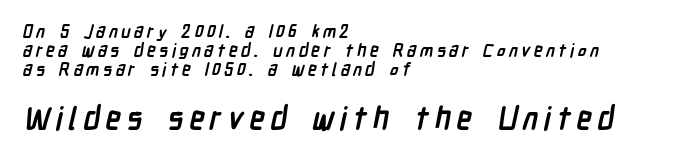
{"serif": "no", "bold": "yes", "weight": "semibold", "width": "condensed", "stroke_contrast": "low", "x_height": "medium", "monospaced": "no", "underline": "no", "align": "left", "line_spacing": "tight", "line_spacing_ratio": 1.05, "larger_block": "second", "size_ratio": 1.72, "glyph_px": 31}
